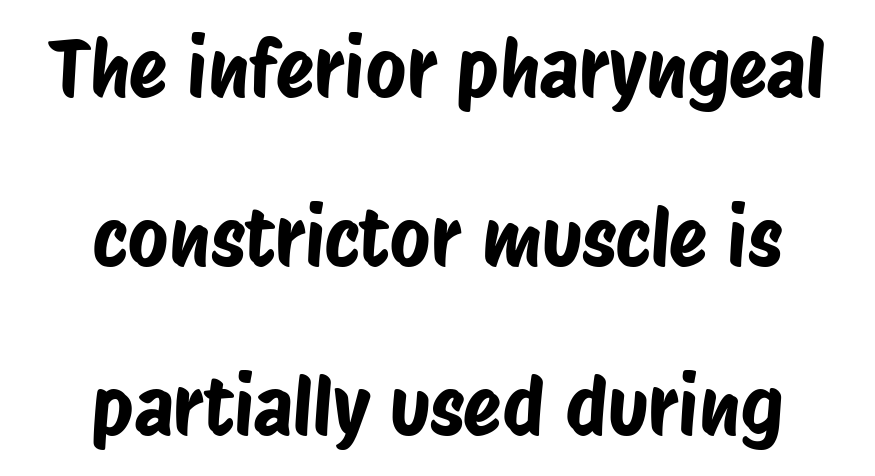
Q: Is the typeface a serif or a sans-serif typeface? A: Sans-serif.
Q: Is the text underlined? A: No.
Q: How is the paragraph aligned? A: Centered.
Q: Is the spacing between letters normal or unusually wide? A: Normal.
Q: Is the spacing between lines tight, normal or loose? A: Loose.
Q: Width (condensed, normal, or wide)? A: Condensed.
Q: Stroke contrast? A: Low.
Q: x-height? A: Large.
Q: Monospaced? A: No.
